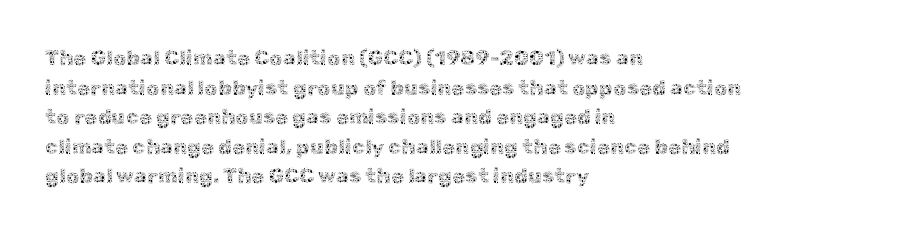
Quick note: underline off. Do the letters lean? They stand straight. The text block is weighted toward the left margin, trailing off unevenly rightward. This rendering leaves character spacing at its baseline value. Vertical spacing — default.
